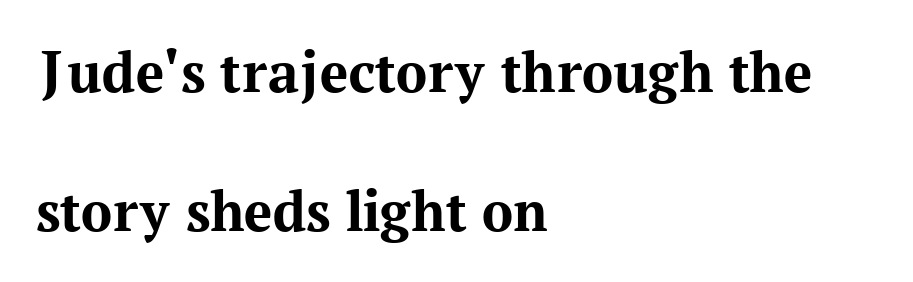
{"serif": "yes", "italic": "no", "bold": "yes", "weight": "bold", "width": "normal", "stroke_contrast": "medium", "x_height": "medium", "monospaced": "no", "underline": "no", "align": "left", "line_spacing": "loose", "line_spacing_ratio": 2.25, "letter_spacing": "normal", "letter_spacing_em": 0.0, "glyph_px": 62}
